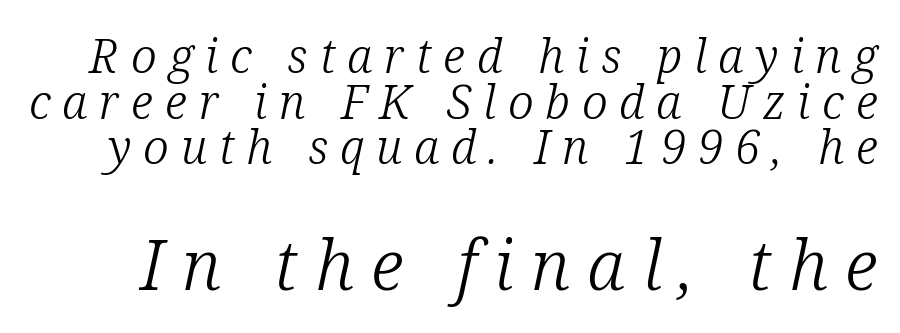
{"serif": "yes", "italic": "yes", "lean": "right", "slant_degrees": 12, "bold": "no", "weight": "light", "width": "normal", "stroke_contrast": "low", "x_height": "medium", "monospaced": "no", "underline": "no", "line_spacing": "tight", "line_spacing_ratio": 0.97, "letter_spacing": "wide", "letter_spacing_em": 0.25, "larger_block": "second", "size_ratio": 1.49, "glyph_px": 70}
